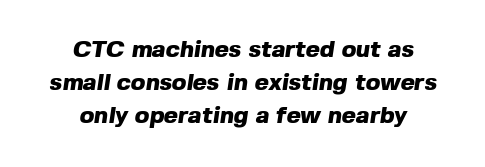
{"bold": "yes", "underline": "no", "align": "center", "line_spacing": "normal", "line_spacing_ratio": 1.37, "letter_spacing": "normal", "letter_spacing_em": 0.0, "glyph_px": 24}
